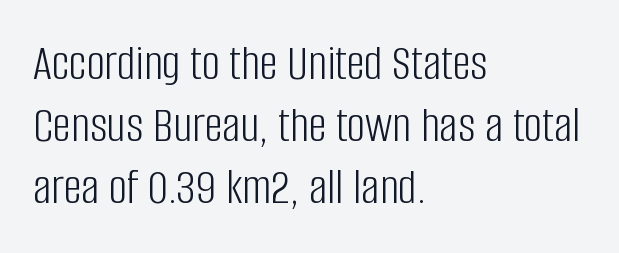
Q: Is the text bold? A: No.
Q: Is the text italic (slanted)? A: No, it is upright.
Q: Is the typeface a serif or a sans-serif typeface? A: Sans-serif.
Q: Is the text underlined? A: No.
Q: How is the paragraph aligned? A: Left-aligned.
Q: Is the spacing between letters normal or unusually wide? A: Normal.
Q: Width (condensed, normal, or wide)? A: Condensed.
Q: Stroke contrast? A: Low.
Q: x-height? A: Large.
Q: Monospaced? A: No.
